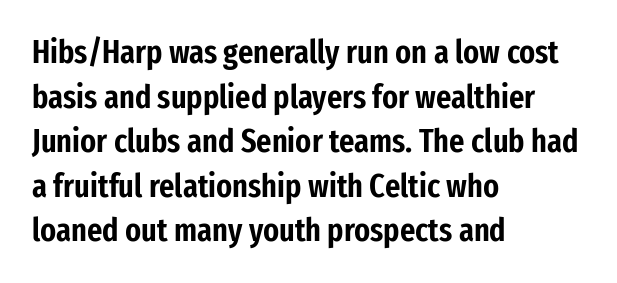
A clean baseline with only descenders dipping below it. The rag falls on the right side of this text block. Letter spacing: default. Think of a printed novel: that variable character pitch is what you see here.
